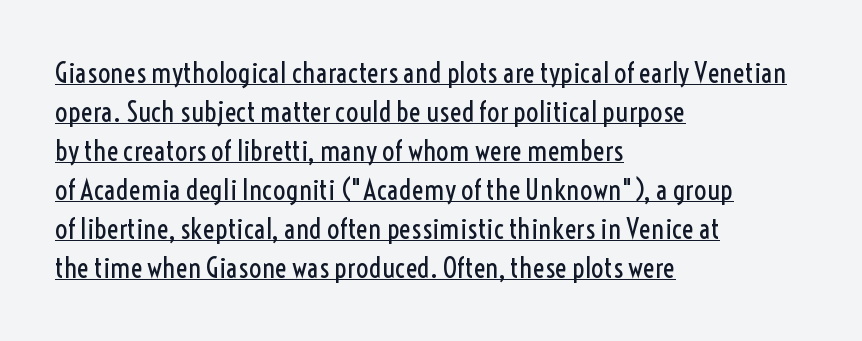
The rendering shows plain stroke endings on the letterforms — a sans-serif design. The lines are quadded left. Posture: vertical. The sample's only ornament is a line tracing under the words. Bold? No — there's no thickening of the strokes.
